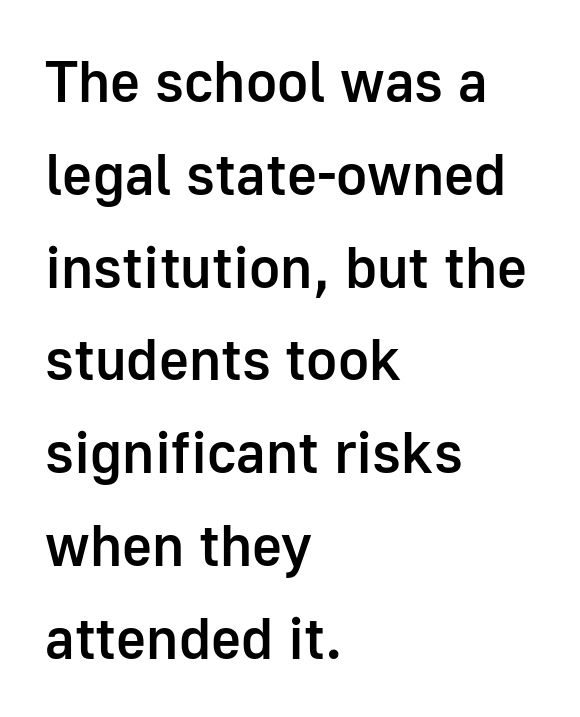
Q: Is the text bold? A: Semi-bold.
Q: Is the text italic (slanted)? A: No, it is upright.
Q: Is the typeface a serif or a sans-serif typeface? A: Sans-serif.
Q: Is the text underlined? A: No.
Q: How is the paragraph aligned? A: Left-aligned.
Q: Is the spacing between letters normal or unusually wide? A: Normal.
Q: Is the spacing between lines tight, normal or loose? A: Normal.
Q: Width (condensed, normal, or wide)? A: Normal.
Q: Stroke contrast? A: Low.
Q: x-height? A: Medium.
Q: Monospaced? A: No.
